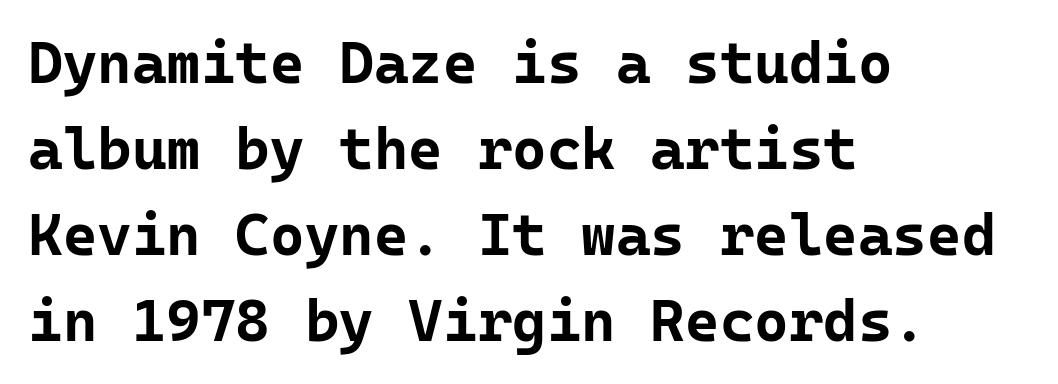
The image shows 59 px bold sans-serif type, upright, monospaced; set left-aligned, normal line spacing (1.46x), normal letter spacing, not underlined; low stroke contrast and a medium x-height.
